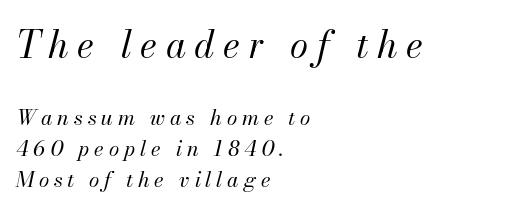
Q: Is the text bold? A: No.
Q: Is the text italic (slanted)? A: Yes, it leans right by about 13 degrees.
Q: Is the text underlined? A: No.
Q: How is the paragraph aligned? A: Left-aligned.
Q: Is the spacing between letters normal or unusually wide? A: Unusually wide.
Q: Is the spacing between lines tight, normal or loose? A: Normal.
Q: Which block of text is set in a larger size, the first (top) or the second (bottom)? A: The first (top) one.
Q: Width (condensed, normal, or wide)? A: Normal.
Q: Stroke contrast? A: Medium.
Q: x-height? A: Small.
Q: Monospaced? A: No.
